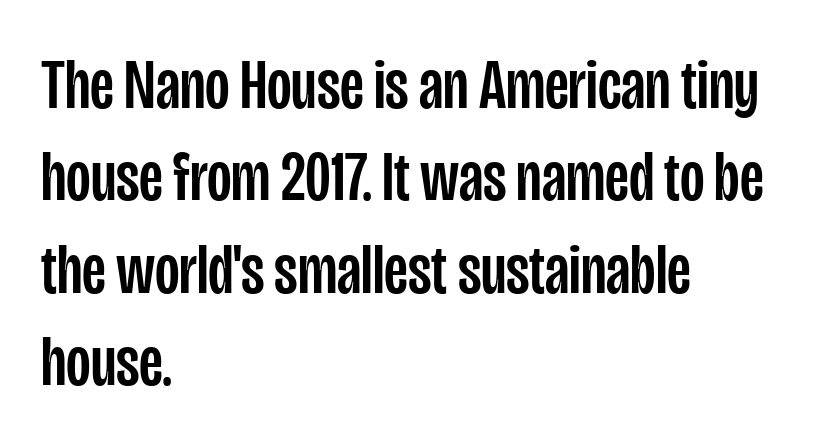
This sample has the flowing, uneven cadence of proportional lettering. No word sits above an underline. Type style note: lacks serifs. Leading matches the norm, producing a regular column. Casual observation: everything's shoved over to the left.
